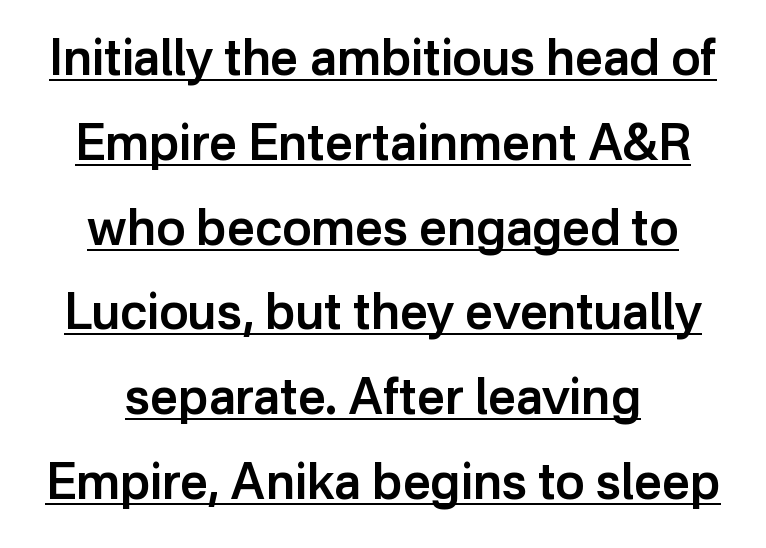
A typesetter would call this zero additional tracking. These characters rest on top of a visible drawn line. A roman cut, with each character standing at attention. Emphasis by weight is partial: semibold. Type style note: lacks serifs.
